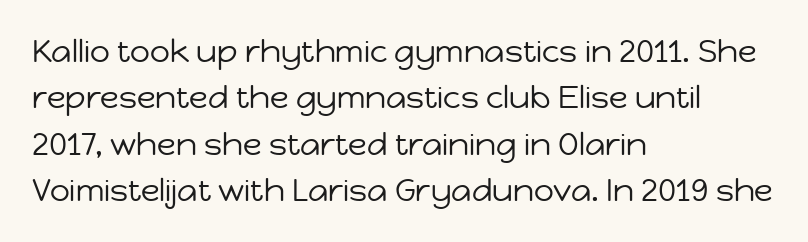
Characters remain perfectly vertical along every line. Default kerning and tracking; the words read as compact shapes. Vertically, the passage feels balanced, rows spaced as you'd expect. This sample uses a sans-serif face.
